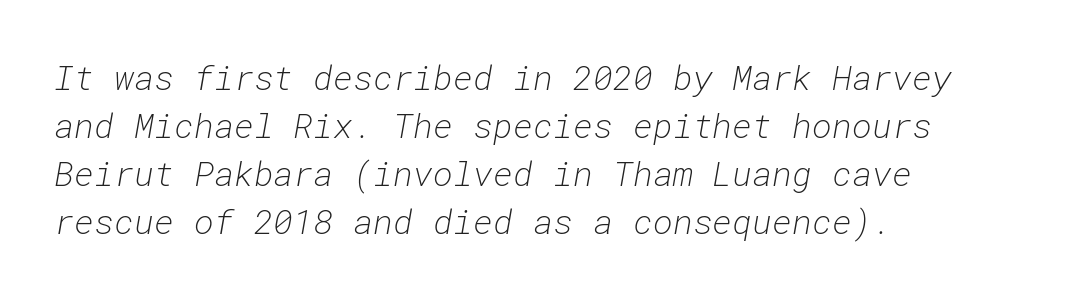
This block has exactly the height ordinary leading produces. Think of a typewriter: that constant character pitch is what you see here. A typesetter would mark this as italic. The ragged edge is on the right, which tells us the setting is flush left. The letterforms sit shoulder to shoulder at normal distance. Each stroke keeps to a modest, everyday thickness or less.
